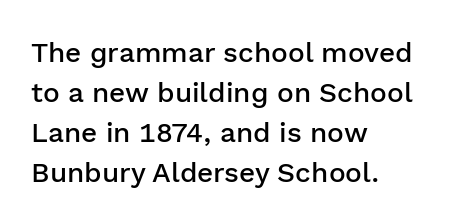
The face used here is proportionally spaced, like ordinary book or web type. Honestly, the letter spacing is just normal — you wouldn't notice it. Has an underline been added? It has not. The face used here is a sans, in the tradition of grotesques and geometrics.
